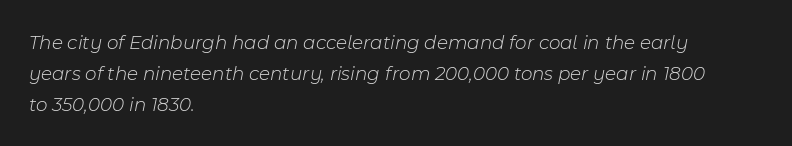
The image shows 20 px text type, italic (leaning right); set left-aligned, normal line spacing (1.54x), normal letter spacing, not underlined.
